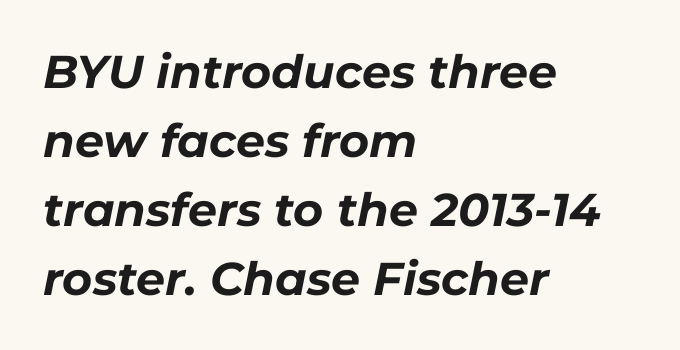
{"italic": "yes", "lean": "right", "slant_degrees": 11, "bold": "yes", "weight": "bold", "width": "normal", "stroke_contrast": "low", "x_height": "medium", "monospaced": "no", "underline": "no", "align": "left", "line_spacing": "normal", "line_spacing_ratio": 1.5, "letter_spacing": "normal", "letter_spacing_em": 0.0, "glyph_px": 46}
